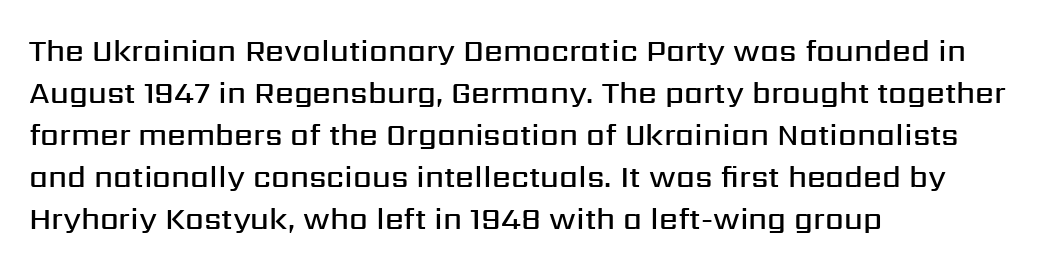
The image shows 30 px semibold sans-serif type, upright; set left-aligned, normal line spacing (1.4x), normal letter spacing, not underlined; medium stroke contrast and a medium x-height.
